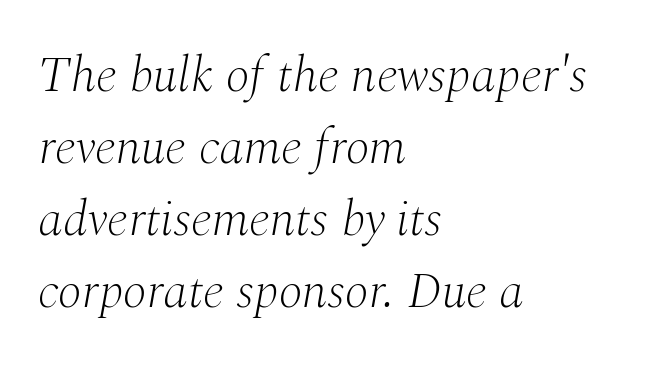
{"serif": "yes", "italic": "yes", "lean": "right", "slant_degrees": 10, "bold": "no", "weight": "light", "width": "normal", "stroke_contrast": "medium", "x_height": "medium", "monospaced": "no", "underline": "no", "align": "left", "line_spacing": "normal", "line_spacing_ratio": 1.44, "letter_spacing": "normal", "letter_spacing_em": 0.0, "glyph_px": 50}
